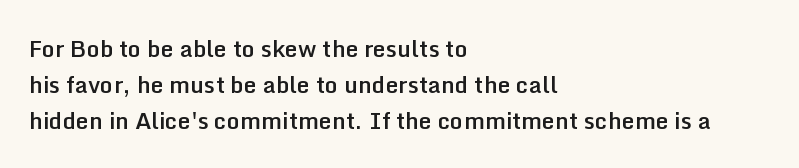
{"italic": "no", "bold": "semi", "underline": "no", "align": "left", "line_spacing": "normal", "line_spacing_ratio": 1.57, "letter_spacing": "normal", "letter_spacing_em": 0.0, "glyph_px": 23}
